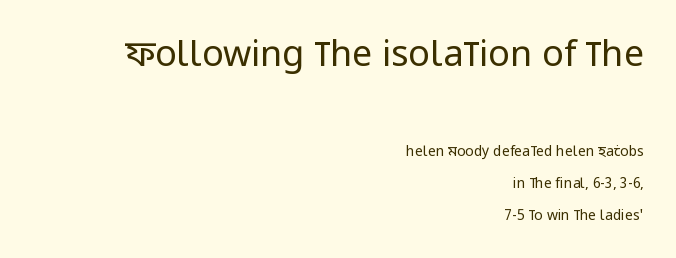
The image shows 36 px regular-weight, condensed sans-serif type, upright; set right-aligned, loose line spacing (2.28x), normal letter spacing, not underlined; the first (top) block is 2.57x larger; low stroke contrast and a large x-height.
